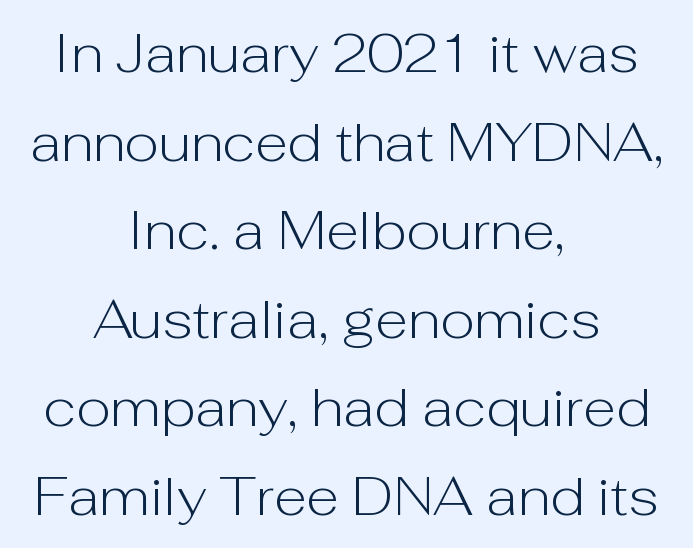
Posture: vertical. Note the varied advance widths — an 'i' is clearly narrower than an 'm'. Honestly, there is no underline to notice here at all. The text was rendered using a sans face with plain stroke endings. How are the letters spaced? Ordinarily, with no added tracking.
